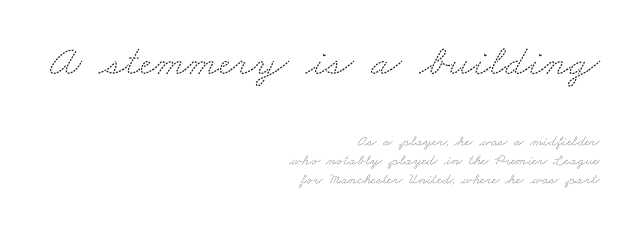
{"serif": "yes", "width": "wide", "stroke_contrast": "medium", "x_height": "small", "monospaced": "no", "underline": "no", "align": "right", "line_spacing": "normal", "line_spacing_ratio": 1.27, "letter_spacing": "normal", "letter_spacing_em": 0.0, "larger_block": "first", "size_ratio": 2.93, "glyph_px": 44}
